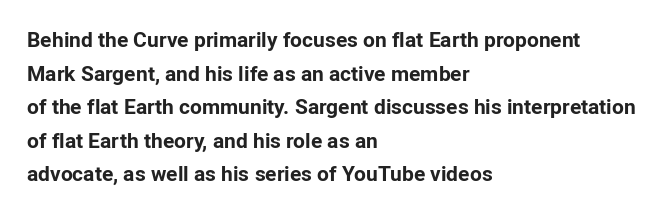
The image shows 21 px bold type, upright; set left-aligned, normal line spacing (1.6x), normal letter spacing, not underlined.
